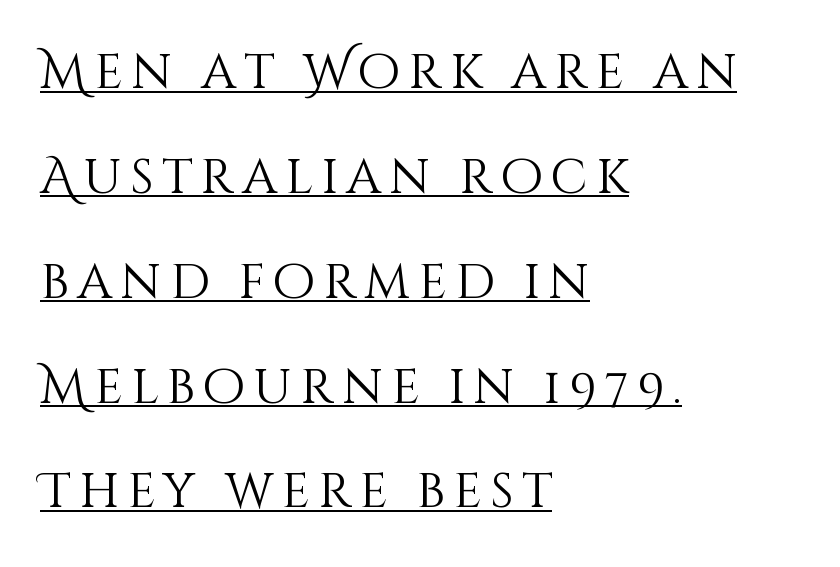
The image shows 49 px light type, upright; set left-aligned, loose line spacing (2.14x), underlined; medium stroke contrast and a large x-height.
